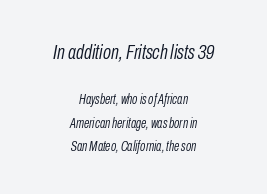
The image shows 21 px text type, italic (leaning right); set centered, normal line spacing (1.65x), normal letter spacing, not underlined; the first (top) block is 1.5x larger.
